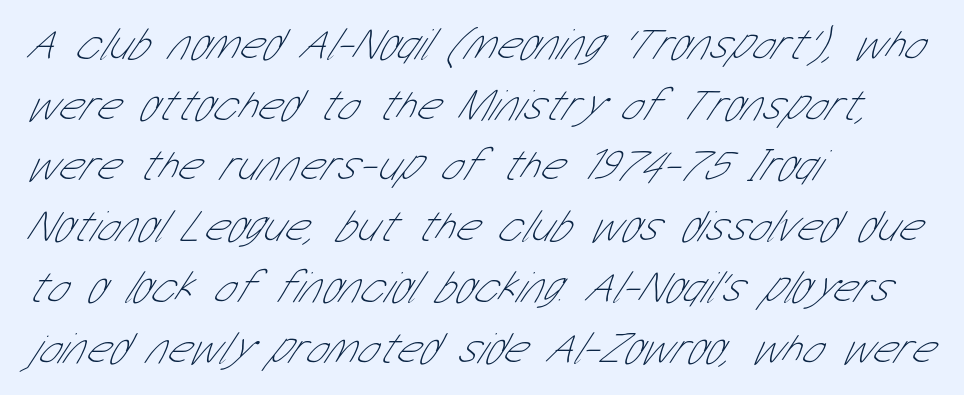
Looks like regular typesetting: each glyph gets only the width it needs. Unmarked baselines from the first word to the last. No letter is thick-stroked: the sample isn't bold. The rag falls on the right side of this text block. What kind of face is this? One without serifs — a sans. A typesetter would call this leading conventional body-copy spacing.
